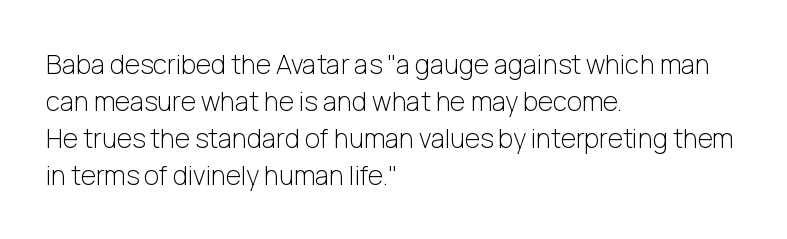
The image shows 26 px text type, upright; set left-aligned, normal line spacing (1.42x), normal letter spacing, not underlined.
